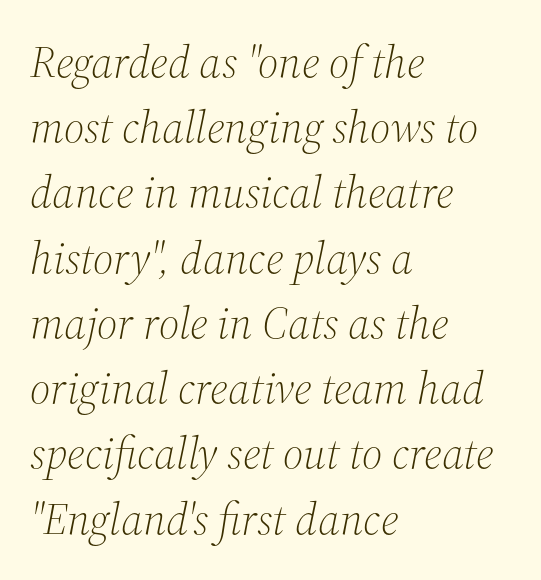
The image shows 45 px light serif type, italic (leaning right); set left-aligned, normal line spacing (1.45x), normal letter spacing, not underlined; medium stroke contrast and a medium x-height.
